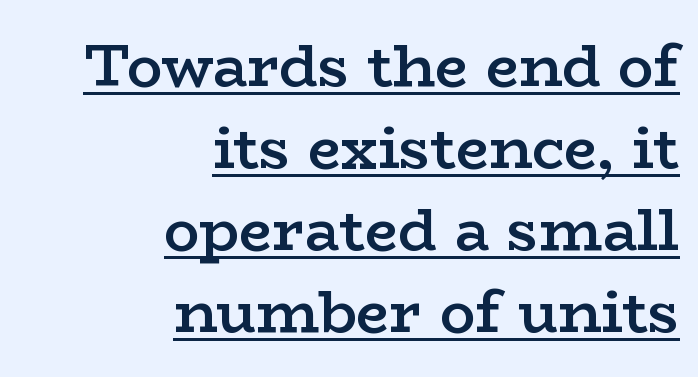
Underlining? Definitely there. This sample is right-justified, so line beginnings fall wherever the words allow. The font family rendered here belongs to the serif group. Each word holds together tightly as a unit, with standard inter-letter gaps.
